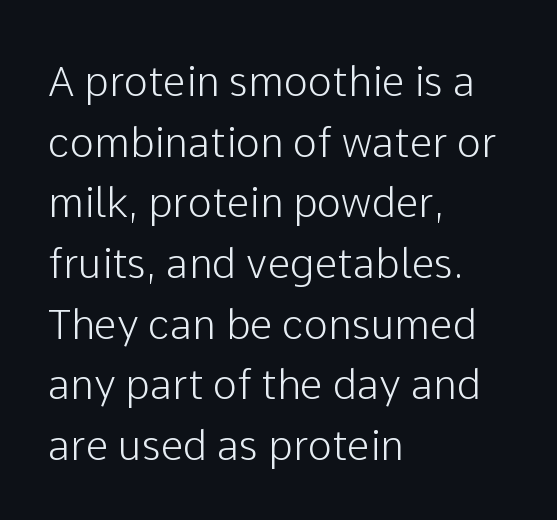
Q: Is the text italic (slanted)? A: No, it is upright.
Q: Is the typeface a serif or a sans-serif typeface? A: Sans-serif.
Q: Is the text underlined? A: No.
Q: How is the paragraph aligned? A: Left-aligned.
Q: Is the spacing between letters normal or unusually wide? A: Normal.
Q: Is the spacing between lines tight, normal or loose? A: Normal.
Q: Width (condensed, normal, or wide)? A: Normal.
Q: Stroke contrast? A: Low.
Q: x-height? A: Medium.
Q: Monospaced? A: No.
